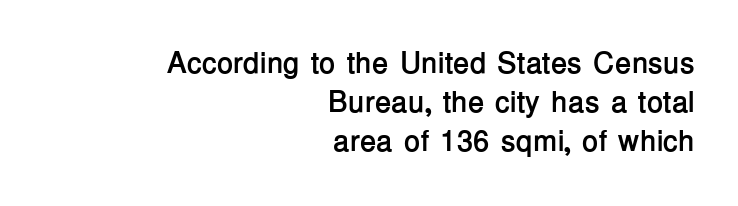
The image shows 30 px semibold sans-serif type, upright; set right-aligned, normal line spacing (1.3x), normal letter spacing, not underlined; low stroke contrast and a medium x-height.
